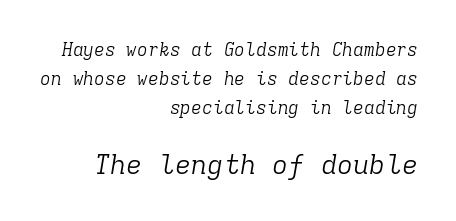
The image shows 27 px text type, italic (leaning right); set right-aligned, normal line spacing (1.62x), normal letter spacing, not underlined; the second (bottom) block is 1.5x larger.
